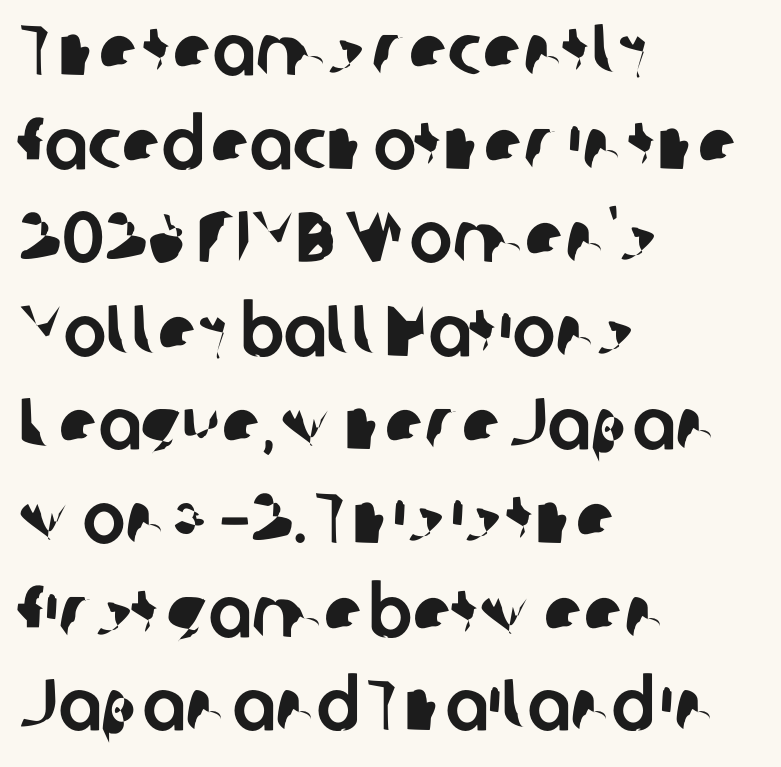
{"serif": "no", "width": "normal", "stroke_contrast": "low", "x_height": "medium", "monospaced": "no", "underline": "no", "align": "left", "line_spacing": "normal", "line_spacing_ratio": 1.3, "letter_spacing": "normal", "letter_spacing_em": 0.0, "glyph_px": 72}
